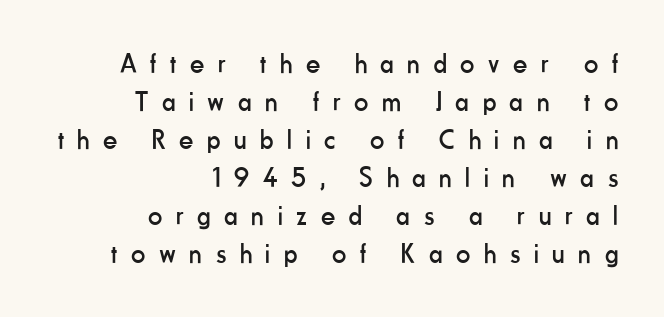
The image shows 28 px regular-weight, condensed sans-serif type, upright; set right-aligned, normal line spacing (1.36x), unusually wide letter spacing (+0.49 em), not underlined; low stroke contrast and a small x-height.
